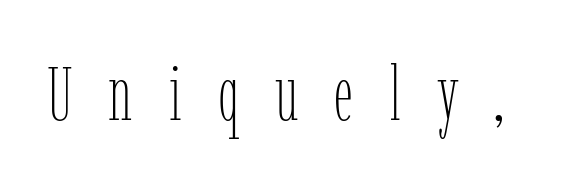
Italic: no, the glyphs are upright roman. Decoration check: the copy has no underline. Loose tracking; the words dissolve into strings of separated letters. The weight would be labelled regular, book, light, or lighter still. The letters advance in unequal steps, a hallmark of proportional type.
